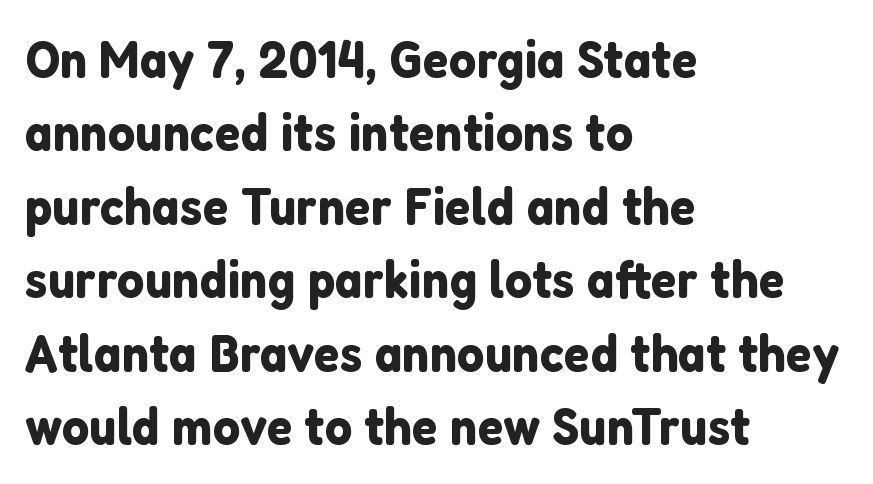
The image shows 54 px sans-serif type, upright; set left-aligned, normal line spacing (1.36x), normal letter spacing, not underlined; low stroke contrast and a medium x-height.
